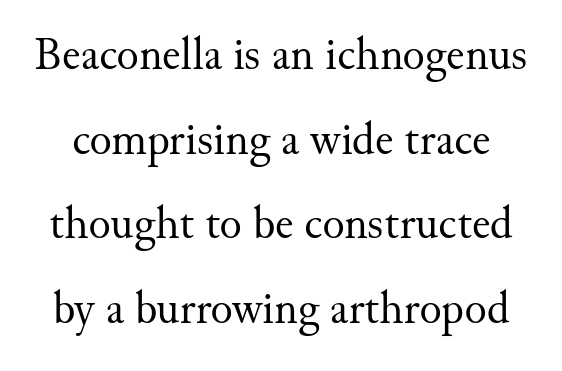
Check under the words: just untouched page. The typesetting does not lean heavy: it is not bold. Looks like regular typesetting: each glyph gets only the width it needs. Vertical strokes here are truly vertical. Between one letter and the next there's only the usual sliver of space. The text was rendered using a seriffed face with decorative stroke endings.
